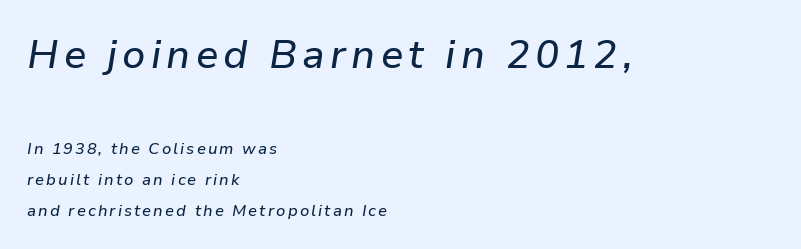
Check the space under the baseline: it is left empty. An italicized treatment has been applied to the whole sample. Summary of vertical rhythm: relaxed, with wide interline spacing. Of the two passages, the one on top uses the larger point size. Think of a printed novel: that variable character pitch is what you see here.
